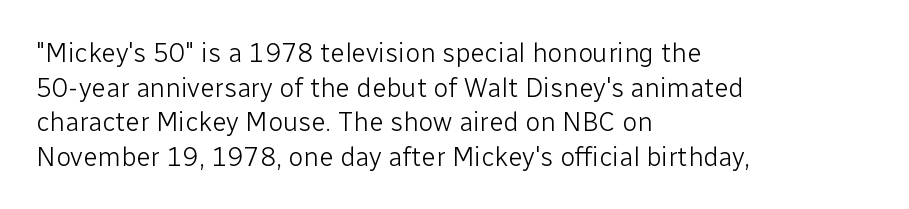
Q: Is the text bold? A: No.
Q: Is the text italic (slanted)? A: No, it is upright.
Q: Is the text underlined? A: No.
Q: How is the paragraph aligned? A: Left-aligned.
Q: Is the spacing between letters normal or unusually wide? A: Normal.
Q: Is the spacing between lines tight, normal or loose? A: Normal.
